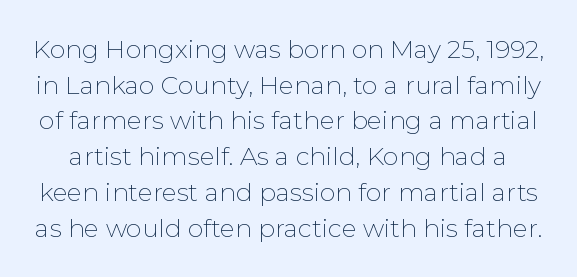
Decoration check: the copy has no underline. Each stroke keeps to a modest, everyday thickness or less. Every character sits straight up, as roman type does. Characters follow at the spacing the type designer built in.
